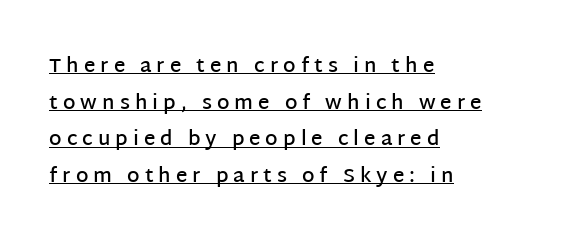
{"italic": "no", "bold": "semi", "underline": "yes", "align": "left", "line_spacing_ratio": 1.83, "letter_spacing": "wide", "letter_spacing_em": 0.25, "glyph_px": 20}
